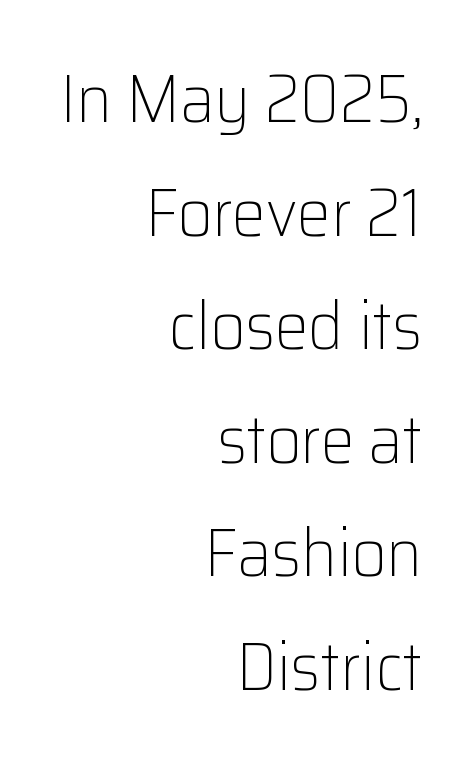
The image shows 68 px light sans-serif type, upright; set right-aligned, normal line spacing (1.67x), normal letter spacing, not underlined; low stroke contrast and a medium x-height.
